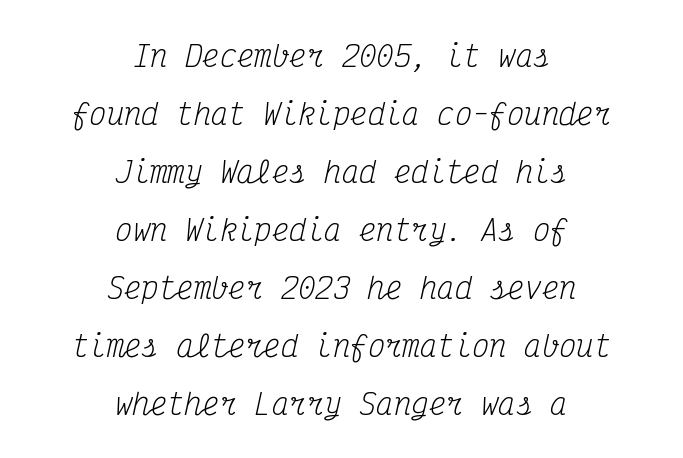
Q: Is the text bold? A: No.
Q: Is the text italic (slanted)? A: Yes, it leans right by about 12 degrees.
Q: Is the typeface a serif or a sans-serif typeface? A: Serif.
Q: Is the text underlined? A: No.
Q: How is the paragraph aligned? A: Centered.
Q: Is the spacing between letters normal or unusually wide? A: Normal.
Q: Is the spacing between lines tight, normal or loose? A: Loose.
Q: Width (condensed, normal, or wide)? A: Condensed.
Q: Stroke contrast? A: Medium.
Q: x-height? A: Medium.
Q: Monospaced? A: Yes.
